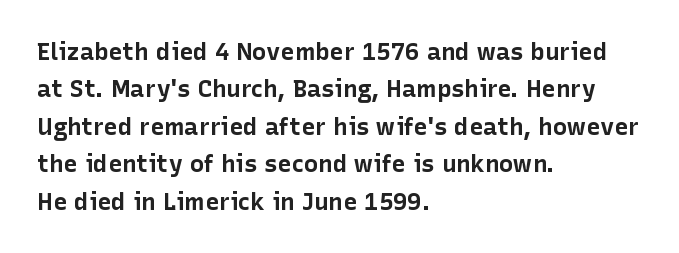
{"italic": "no", "bold": "yes", "underline": "no", "align": "left", "line_spacing": "normal", "line_spacing_ratio": 1.56, "letter_spacing": "normal", "letter_spacing_em": 0.0, "glyph_px": 24}
